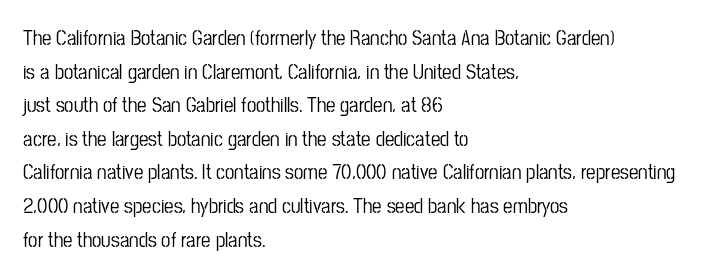
Q: Is the text italic (slanted)? A: No, it is upright.
Q: Is the text underlined? A: No.
Q: How is the paragraph aligned? A: Left-aligned.
Q: Is the spacing between letters normal or unusually wide? A: Normal.
Q: Is the spacing between lines tight, normal or loose? A: Normal.
